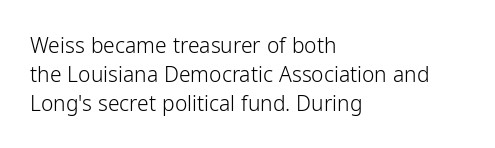
Each new line begins a customary step beneath the previous one. Stems here are at most as thick as an everyday book face. Words appear dense and cohesive because spacing is normal. Descenders hang freely into open space. The axis of the letterforms is exactly vertical.
